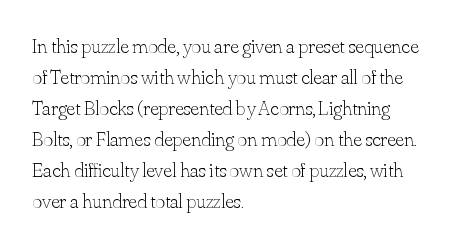
Q: Is the text bold? A: No.
Q: Is the text italic (slanted)? A: No, it is upright.
Q: Is the text underlined? A: No.
Q: How is the paragraph aligned? A: Left-aligned.
Q: Is the spacing between letters normal or unusually wide? A: Normal.
Q: Is the spacing between lines tight, normal or loose? A: Normal.
